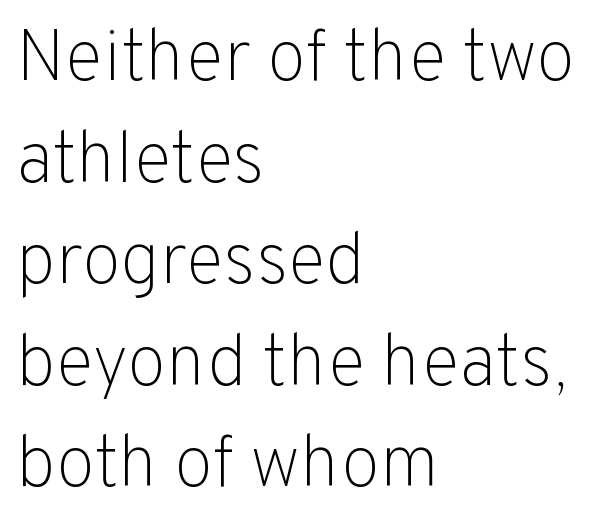
Spacing verdict: proportional, widths tailored to each character. To sum up the face: it is a sans, with no serifs. Heaviness? Minimal to ordinary, like unemphasized prose. Beneath every word, the page is bare. Short note: letters normally spaced. Where is the straight margin? On the left.
